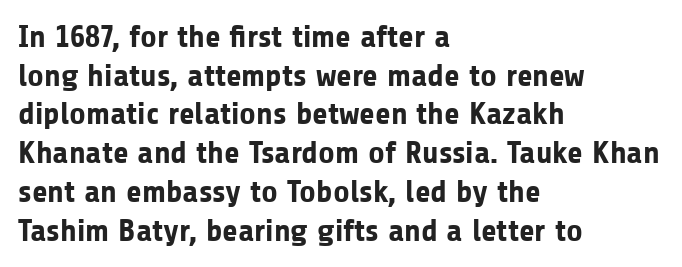
Q: Is the text bold? A: Yes.
Q: Is the text italic (slanted)? A: No, it is upright.
Q: Is the typeface a serif or a sans-serif typeface? A: Sans-serif.
Q: Is the text underlined? A: No.
Q: How is the paragraph aligned? A: Left-aligned.
Q: Is the spacing between letters normal or unusually wide? A: Normal.
Q: Width (condensed, normal, or wide)? A: Normal.
Q: Stroke contrast? A: Low.
Q: x-height? A: Medium.
Q: Monospaced? A: No.
